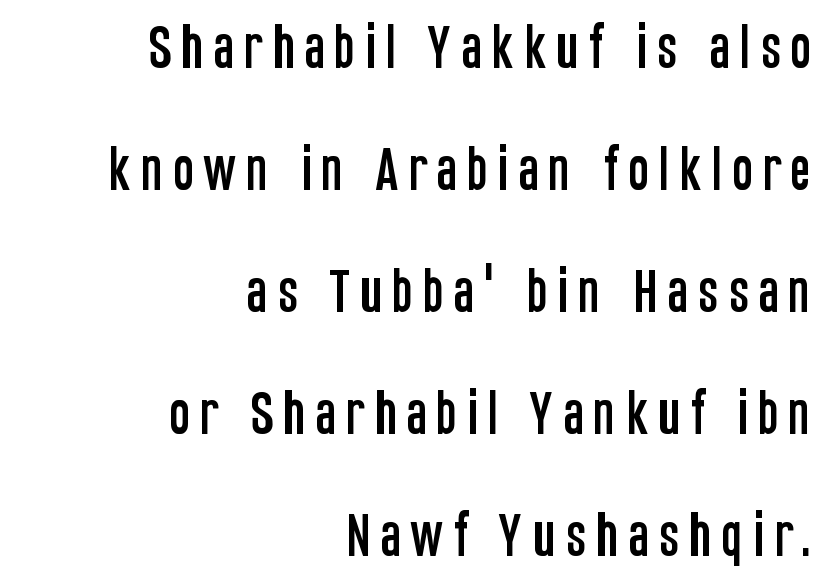
{"serif": "no", "italic": "no", "width": "condensed", "stroke_contrast": "low", "x_height": "large", "monospaced": "no", "underline": "no", "align": "right", "line_spacing": "loose", "line_spacing_ratio": 2.49, "glyph_px": 49}
